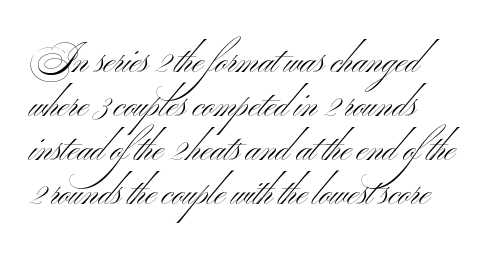
The face looks like a standard text weight, possibly lighter. Teacher's note: observe the even left margin — that is flush-left alignment. Look at the tracking — it's just the regular setting, nothing added. Each row of text sits above clean, open space. A sans-serif font was chosen for this passage.
